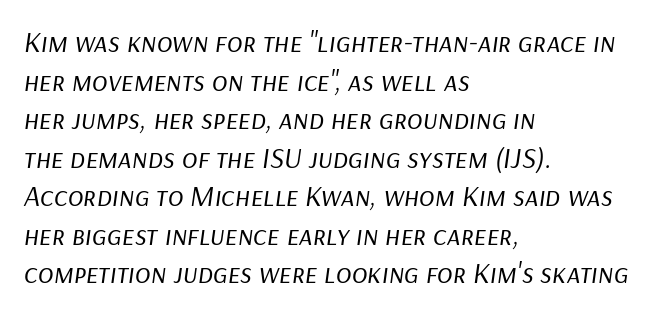
What stands out about the letter spacing? Nothing — it is the standard amount. Regarding leading, the lines here are spaced in the standard way. The typesetting does not lean heavy: it is not bold. Designer's note — italics engaged. The face used here is proportionally spaced, like ordinary book or web type.
